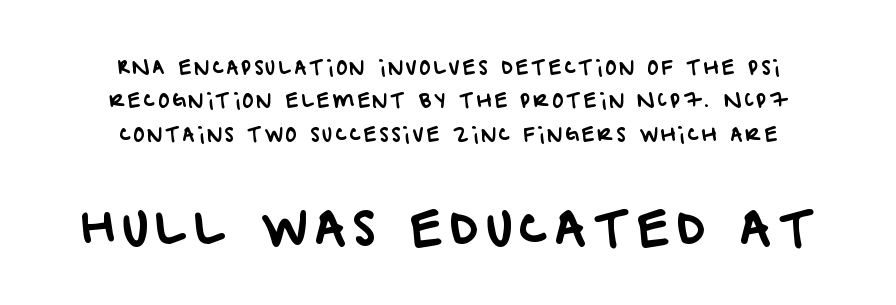
The gap between lines stays unmarked. Varying glyph widths throughout — classic text-font behaviour. Size contrast runs from small at the top to large at the bottom. One-word summary of the alignment: center.
